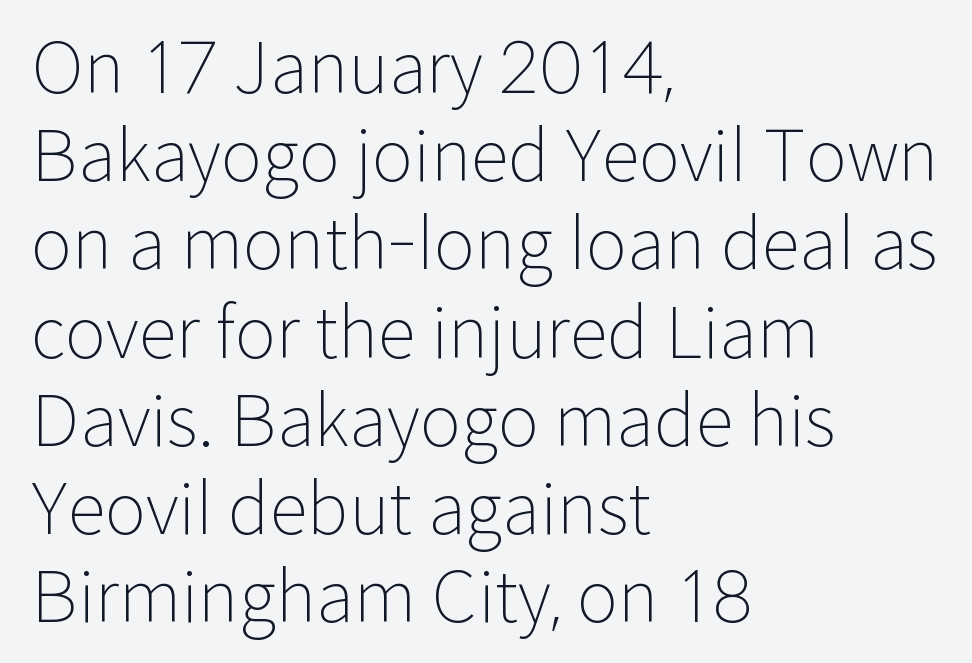
The image shows 70 px light sans-serif type, upright; set left-aligned, normal line spacing (1.26x), normal letter spacing, not underlined; low stroke contrast and a medium x-height.
